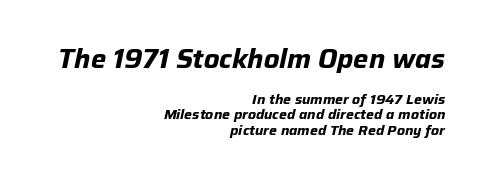
The image shows 27 px bold type, italic (leaning right); set right-aligned, tight line spacing (1.09x), normal letter spacing, not underlined; the first (top) block is 1.93x larger.
